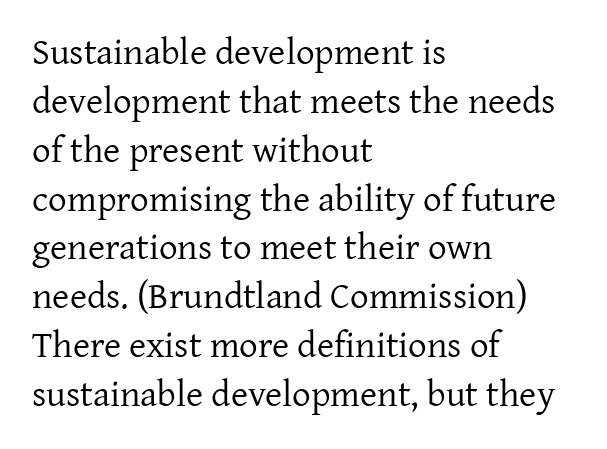
The image shows 37 px regular-weight serif type, upright; set left-aligned, normal line spacing (1.32x), normal letter spacing, not underlined; low stroke contrast and a medium x-height.
